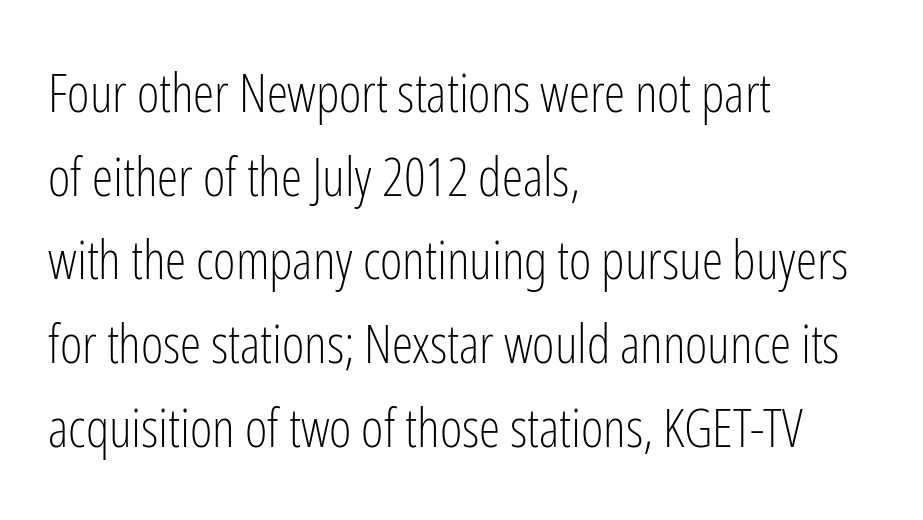
In CSS terms this would be text-align: left. These lines are composed in type without serifs. Spacing verdict: proportional, widths tailored to each character. Characters remain perfectly vertical along every line.
